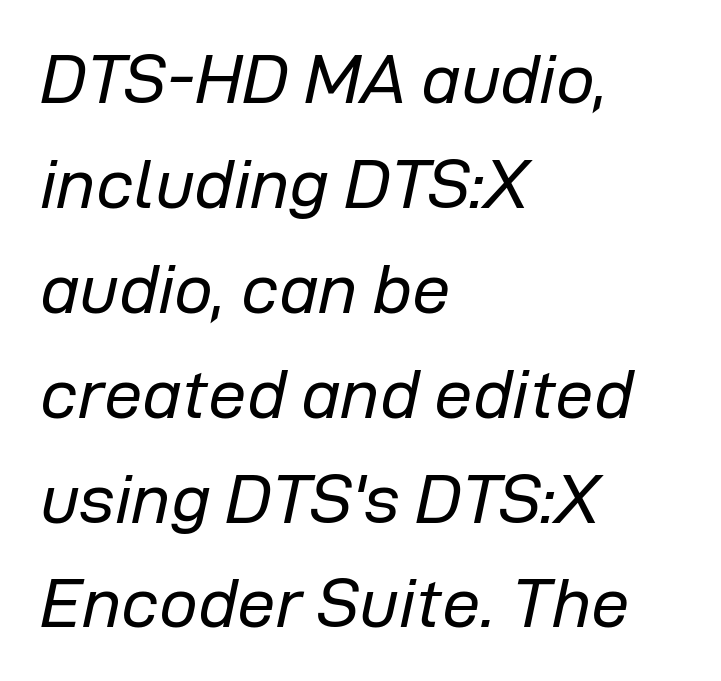
{"italic": "yes", "lean": "right", "slant_degrees": 12, "bold": "no", "weight": "regular", "width": "normal", "stroke_contrast": "low", "x_height": "medium", "monospaced": "no", "underline": "no", "align": "left", "line_spacing": "normal", "line_spacing_ratio": 1.52, "letter_spacing": "normal", "letter_spacing_em": 0.0, "glyph_px": 69}
